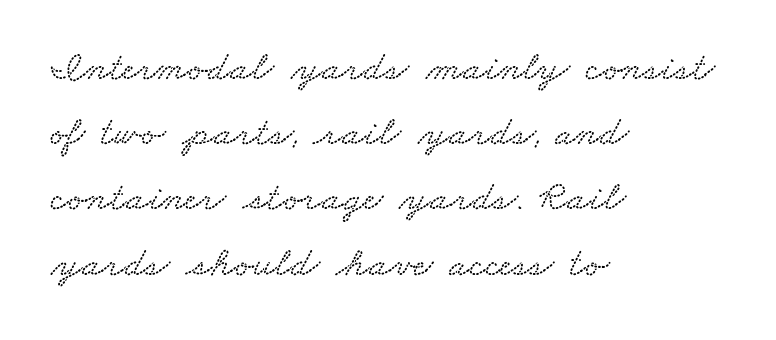
{"width": "wide", "stroke_contrast": "low", "x_height": "small", "monospaced": "no", "underline": "no", "align": "left", "line_spacing": "normal", "line_spacing_ratio": 1.59, "letter_spacing": "normal", "letter_spacing_em": 0.0, "glyph_px": 41}
